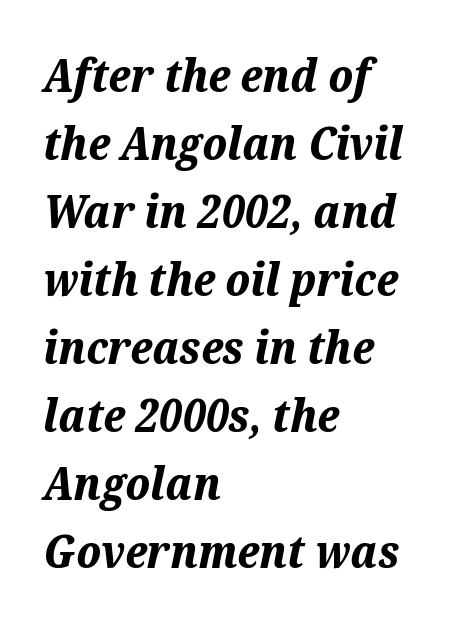
Emphasis by weight is at full strength: bold. Interline gaps are of average width in this sample. In CSS terms this would be text-align: left. Think of a printed novel: that variable character pitch is what you see here. Yep, that's italic — everything's leaning. The glyphs are unaccompanied by any horizontal stroke below them.
